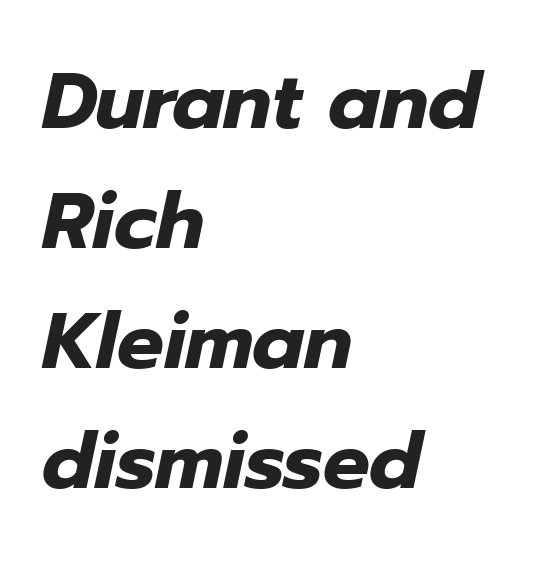
Caption: multi-line text, flush left, ragged right. Descender tails drop into unmarked territory. The vertical gap from one line to the next is medium. As a designer I'd log this as weight 700, bold.
